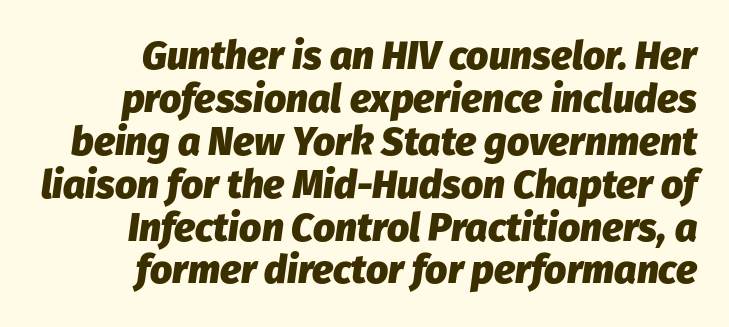
{"italic": "yes", "lean": "right", "slant_degrees": 8, "bold": "yes", "weight": "heavy", "width": "normal", "stroke_contrast": "low", "x_height": "medium", "monospaced": "no", "underline": "no", "align": "right", "line_spacing": "tight", "line_spacing_ratio": 1.1, "letter_spacing": "normal", "letter_spacing_em": 0.0, "glyph_px": 39}
